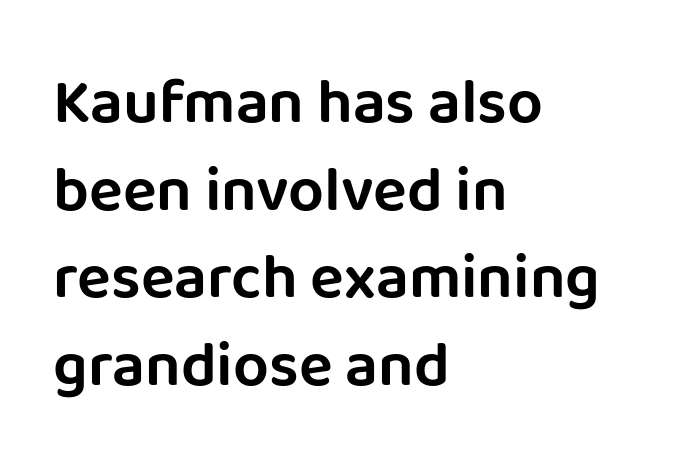
Whoever set this chose a conventional vertical rhythm. Do the letters lean? They stand straight. A sans-serif font was chosen for this passage. Decoration check: the copy has no underline. Where is the straight margin? On the left.
